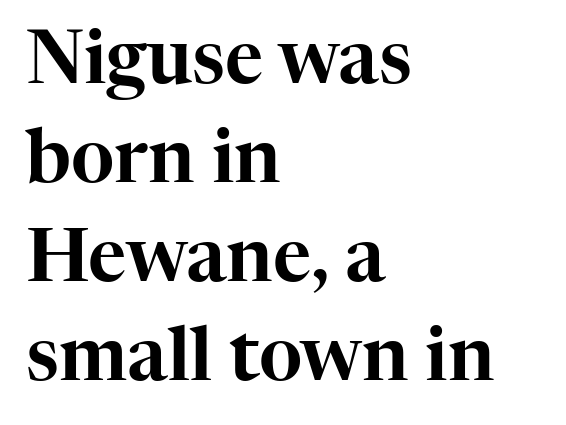
{"serif": "yes", "italic": "no", "width": "normal", "stroke_contrast": "high", "x_height": "medium", "monospaced": "no", "underline": "no", "align": "left", "line_spacing": "normal", "line_spacing_ratio": 1.34, "letter_spacing": "normal", "letter_spacing_em": 0.0, "glyph_px": 74}
